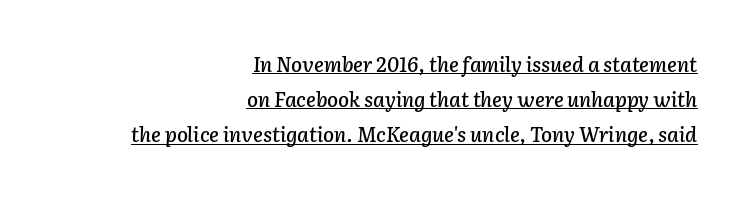
Casual observation: everything's shoved over to the right. Nobody touched the tracking dial on this one. The text carries the slant typical of an italic or oblique font. A rule runs beneath these lines of type.
